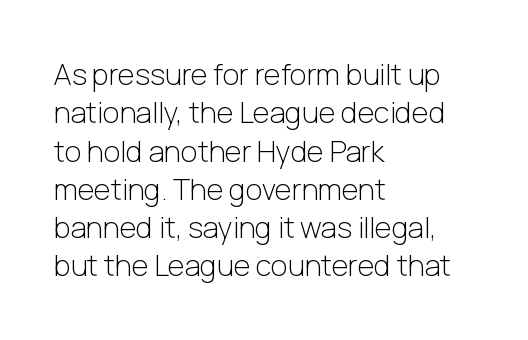
{"serif": "no", "italic": "no", "bold": "no", "weight": "light", "width": "normal", "stroke_contrast": "low", "x_height": "medium", "monospaced": "no", "underline": "no", "align": "left", "line_spacing": "normal", "line_spacing_ratio": 1.32, "letter_spacing": "normal", "letter_spacing_em": 0.0, "glyph_px": 29}
